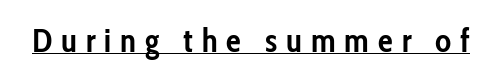
Q: Is the text bold? A: Yes.
Q: Is the text italic (slanted)? A: No, it is upright.
Q: Is the typeface a serif or a sans-serif typeface? A: Sans-serif.
Q: Is the text underlined? A: Yes.
Q: Is the spacing between letters normal or unusually wide? A: Unusually wide.
Q: Width (condensed, normal, or wide)? A: Condensed.
Q: Stroke contrast? A: Low.
Q: x-height? A: Medium.
Q: Monospaced? A: No.
